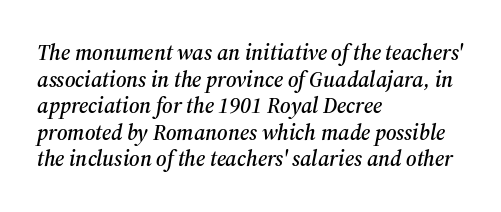
Q: Is the text italic (slanted)? A: Yes, it leans right by about 12 degrees.
Q: Is the text underlined? A: No.
Q: How is the paragraph aligned? A: Left-aligned.
Q: Is the spacing between letters normal or unusually wide? A: Normal.
